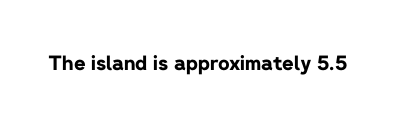
The image shows 20 px bold type, upright; set normal letter spacing, not underlined.
